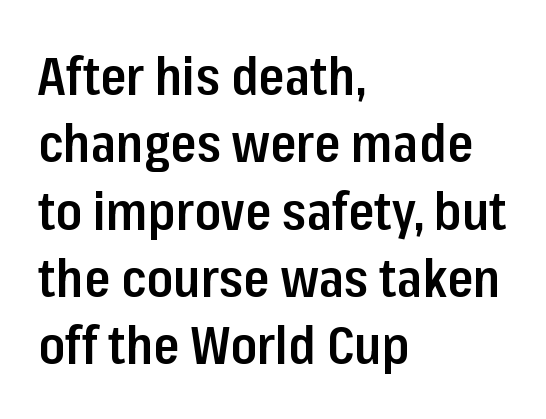
The image shows 53 px semibold, condensed sans-serif type, upright; set left-aligned, normal line spacing (1.27x), normal letter spacing, not underlined; low stroke contrast and a medium x-height.
